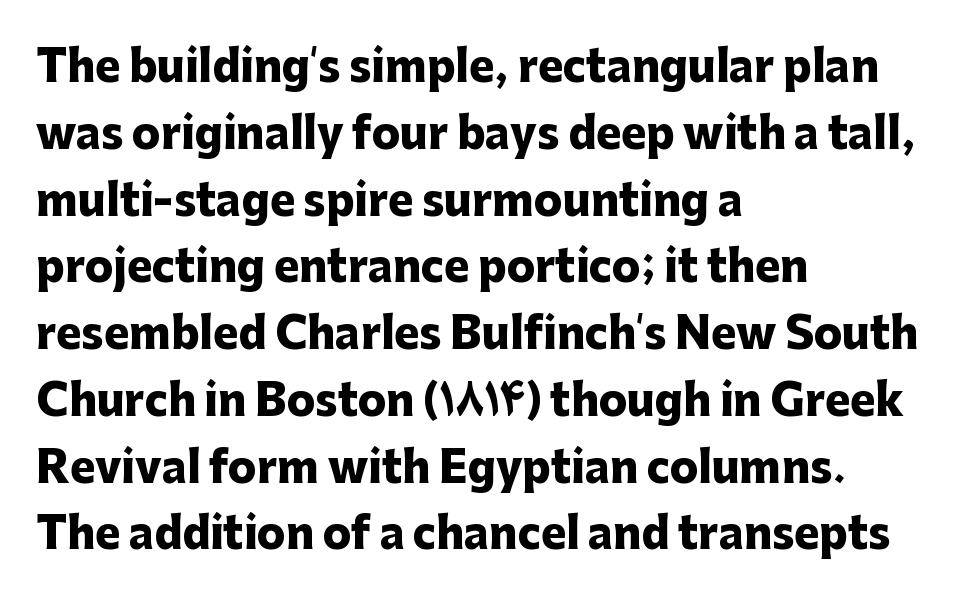
The image shows 42 px heavy sans-serif type, upright; set left-aligned, normal line spacing (1.59x), normal letter spacing, not underlined; low stroke contrast and a medium x-height.
